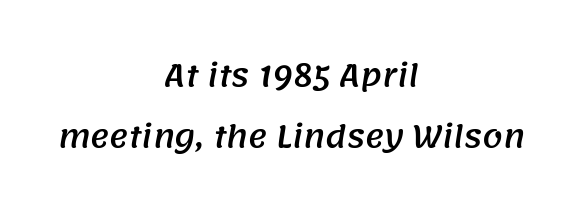
Nothing unusual about the tracking: characters are spaced as the font intends. This sample has the flowing, uneven cadence of proportional lettering. Words float on clear page, feet unadorned. This sample is center-justified, so both line endings float freely. Leading: increased. In terms of letterform style, serifs are entirely absent.
